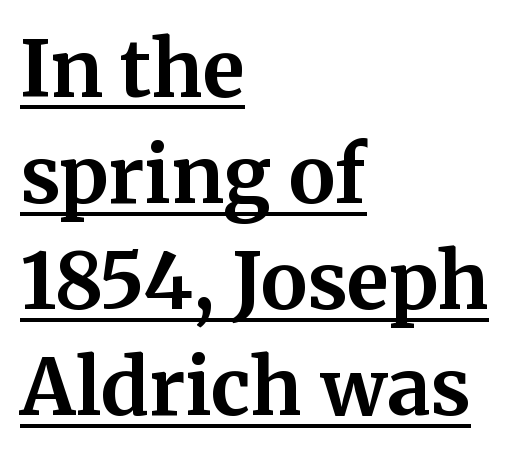
{"serif": "yes", "italic": "no", "bold": "yes", "weight": "bold", "width": "normal", "stroke_contrast": "medium", "x_height": "medium", "monospaced": "no", "underline": "yes", "align": "left", "line_spacing": "normal", "line_spacing_ratio": 1.36, "letter_spacing": "normal", "letter_spacing_em": 0.0, "glyph_px": 78}
